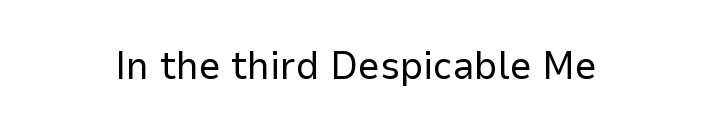
A typesetter would mark this as roman, not italic. The glyphs are unaccompanied by any horizontal stroke below them. The weight tops out at a normal text grade. Here the glyphs are tracked normally, forming tight word shapes. Letterform terminals end flat and unadorned throughout the passage.
